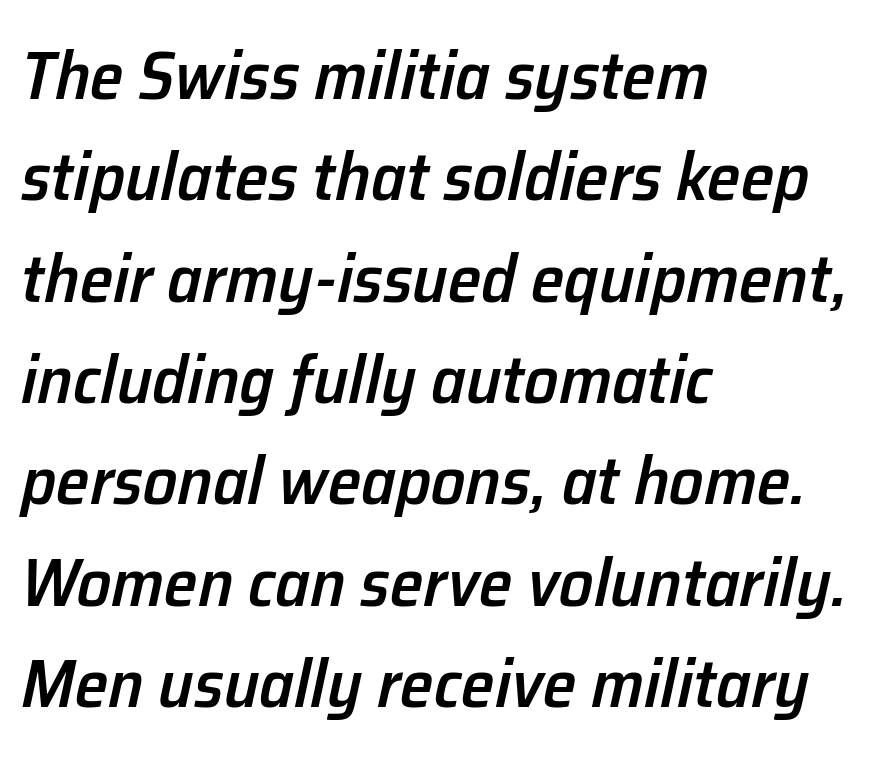
The image shows 68 px semibold type, italic (leaning right); set left-aligned, normal line spacing (1.49x), normal letter spacing, not underlined; low stroke contrast and a medium x-height.
